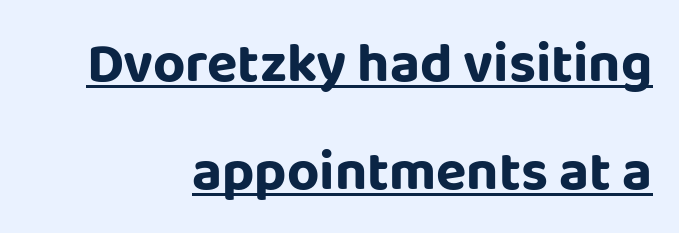
Q: Is the text italic (slanted)? A: No, it is upright.
Q: Is the typeface a serif or a sans-serif typeface? A: Sans-serif.
Q: Is the text underlined? A: Yes.
Q: How is the paragraph aligned? A: Right-aligned.
Q: Is the spacing between letters normal or unusually wide? A: Normal.
Q: Is the spacing between lines tight, normal or loose? A: Loose.
Q: Width (condensed, normal, or wide)? A: Normal.
Q: Stroke contrast? A: Low.
Q: x-height? A: Large.
Q: Monospaced? A: No.
